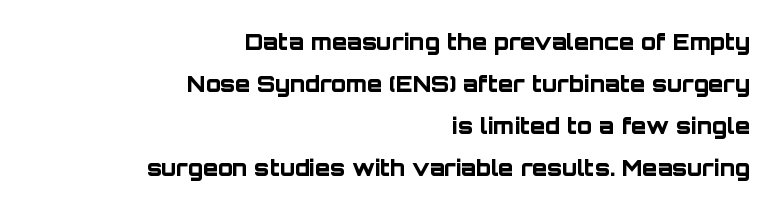
The image shows 22 px bold type, upright; set right-aligned, loose line spacing (1.91x), normal letter spacing, not underlined.
